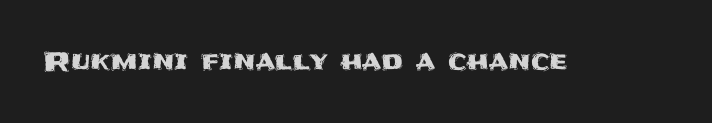
The image shows 26 px text type, upright; set normal letter spacing, not underlined.
